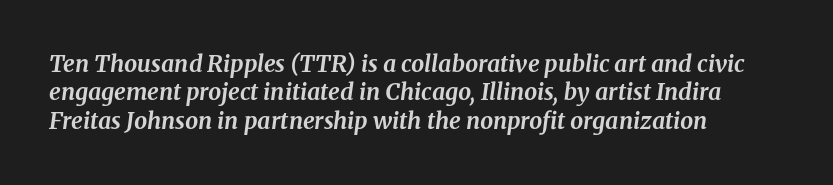
The image shows 23 px bold type, italic (leaning right); set left-aligned, line spacing 1.23x, normal letter spacing, not underlined.
